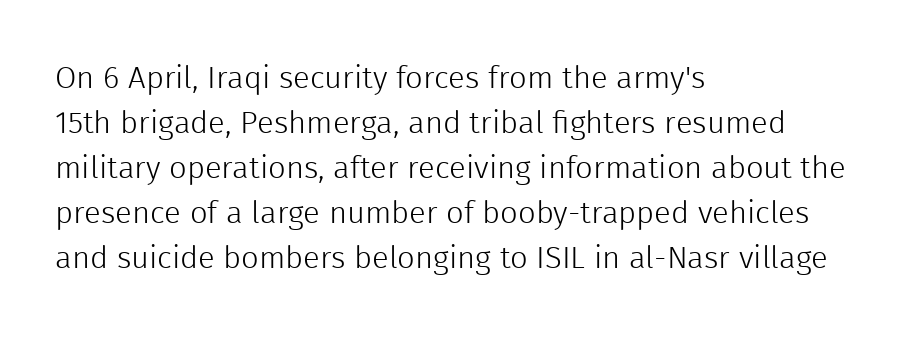
Q: Is the text bold? A: No.
Q: Is the text italic (slanted)? A: No, it is upright.
Q: Is the typeface a serif or a sans-serif typeface? A: Sans-serif.
Q: Is the text underlined? A: No.
Q: How is the paragraph aligned? A: Left-aligned.
Q: Is the spacing between letters normal or unusually wide? A: Normal.
Q: Is the spacing between lines tight, normal or loose? A: Normal.
Q: Width (condensed, normal, or wide)? A: Normal.
Q: x-height? A: Medium.
Q: Monospaced? A: No.
